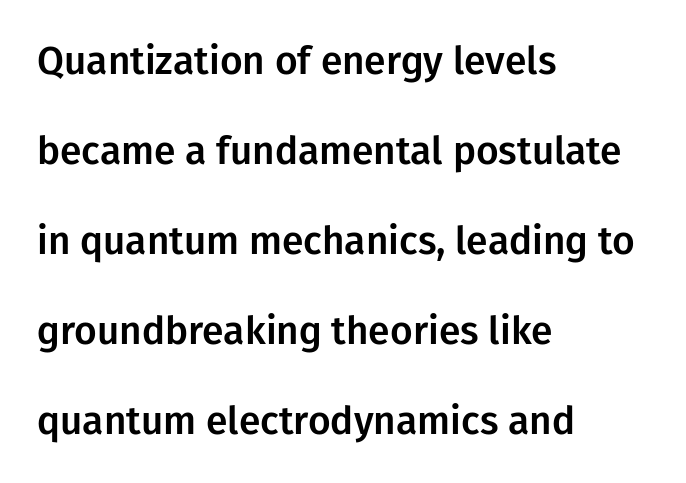
Q: Is the text italic (slanted)? A: No, it is upright.
Q: Is the typeface a serif or a sans-serif typeface? A: Sans-serif.
Q: Is the text underlined? A: No.
Q: How is the paragraph aligned? A: Left-aligned.
Q: Is the spacing between letters normal or unusually wide? A: Normal.
Q: Is the spacing between lines tight, normal or loose? A: Loose.
Q: Width (condensed, normal, or wide)? A: Normal.
Q: Stroke contrast? A: Low.
Q: x-height? A: Medium.
Q: Monospaced? A: No.
